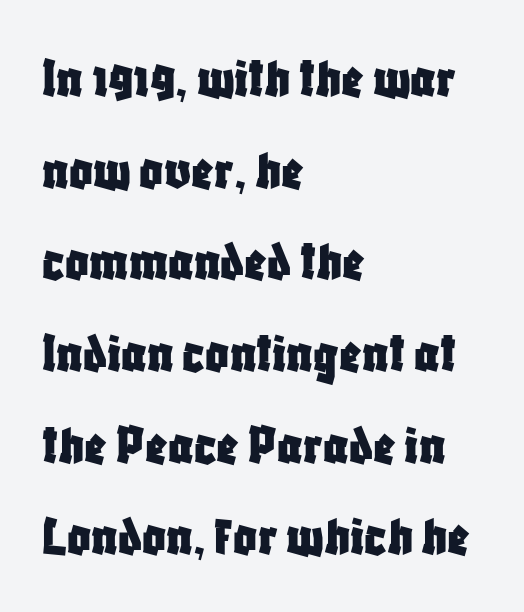
The image shows 58 px condensed sans-serif type, upright; set left-aligned, normal line spacing (1.58x), normal letter spacing, not underlined; low stroke contrast and a large x-height.
